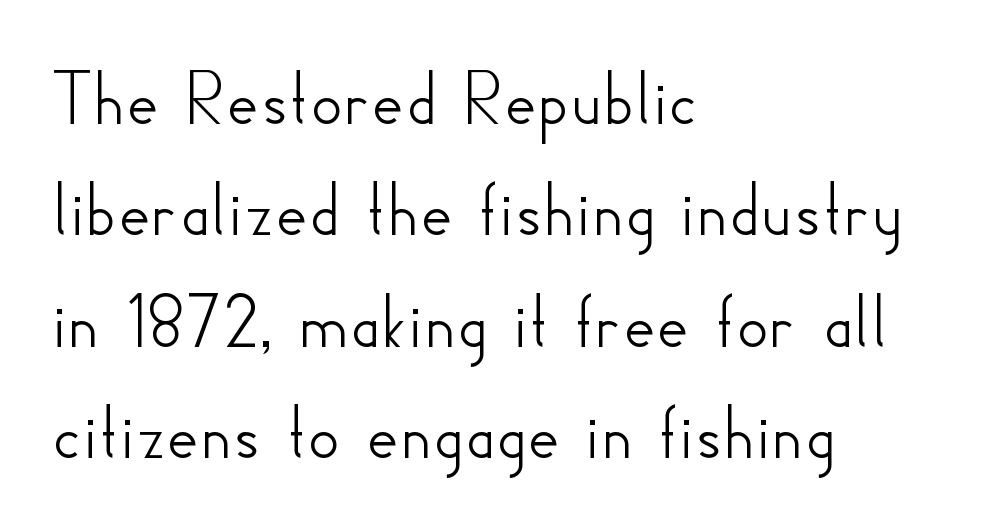
The image shows 79 px sans-serif type, upright; set left-aligned, normal line spacing (1.41x), normal letter spacing, not underlined; low stroke contrast and a small x-height.
